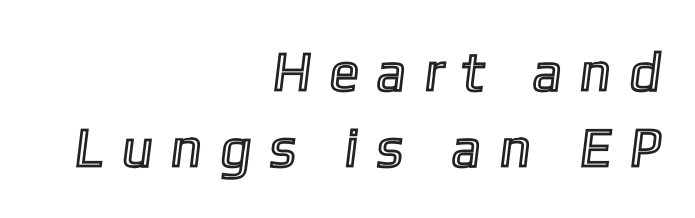
Q: Is the text underlined? A: No.
Q: How is the paragraph aligned? A: Right-aligned.
Q: Is the spacing between letters normal or unusually wide? A: Unusually wide.
Q: Is the spacing between lines tight, normal or loose? A: Normal.
Q: Width (condensed, normal, or wide)? A: Condensed.
Q: x-height? A: Medium.
Q: Monospaced? A: No.
